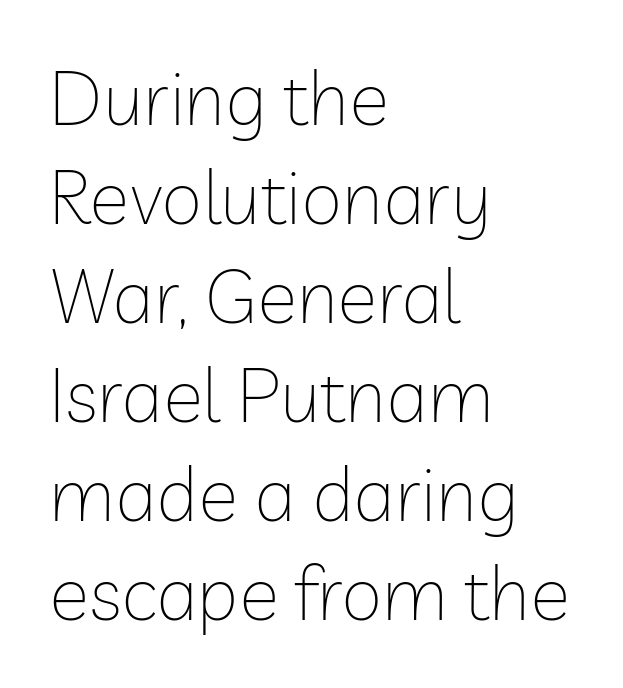
The image shows 75 px thin sans-serif type, upright; set left-aligned, normal line spacing (1.32x), normal letter spacing, not underlined; low stroke contrast and a medium x-height.
